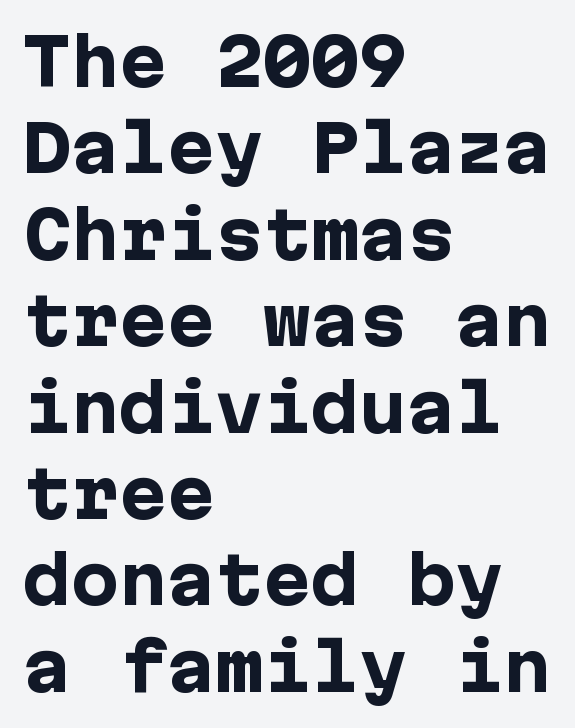
The typography opts for an upright posture over an oblique one. Leading: standard. Nothing unusual about the tracking: characters are spaced as the font intends. Letters rest on an invisible, unmarked baseline. The characters look thick and weighty, a clear bold.
